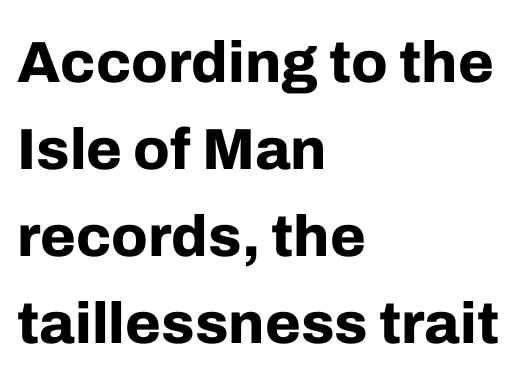
Q: Is the text bold? A: Yes.
Q: Is the text italic (slanted)? A: No, it is upright.
Q: Is the typeface a serif or a sans-serif typeface? A: Sans-serif.
Q: Is the text underlined? A: No.
Q: How is the paragraph aligned? A: Left-aligned.
Q: Is the spacing between letters normal or unusually wide? A: Normal.
Q: Is the spacing between lines tight, normal or loose? A: Normal.
Q: Width (condensed, normal, or wide)? A: Normal.
Q: Stroke contrast? A: Low.
Q: x-height? A: Medium.
Q: Monospaced? A: No.
